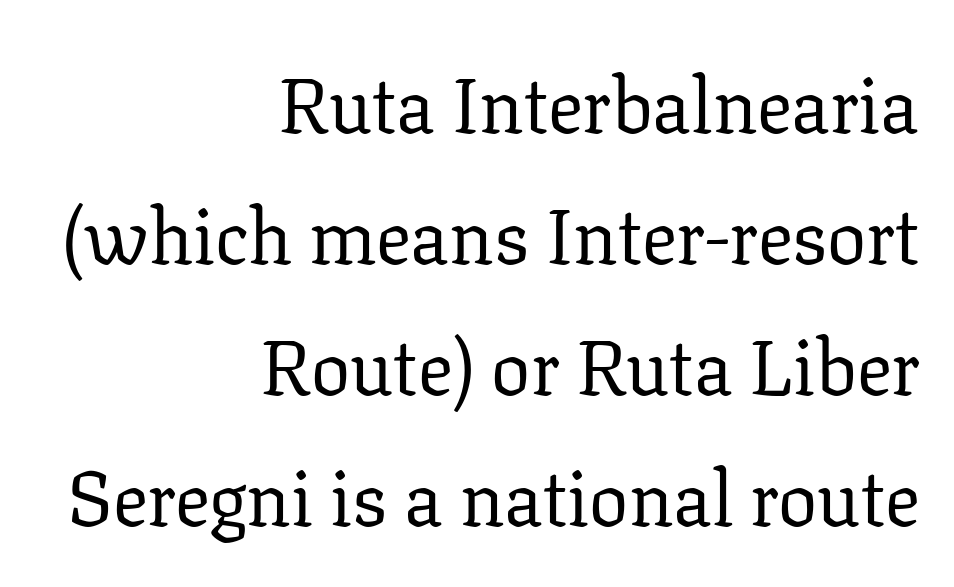
Q: Is the text bold? A: No.
Q: Is the text italic (slanted)? A: No, it is upright.
Q: Is the typeface a serif or a sans-serif typeface? A: Serif.
Q: Is the text underlined? A: No.
Q: How is the paragraph aligned? A: Right-aligned.
Q: Is the spacing between letters normal or unusually wide? A: Normal.
Q: Is the spacing between lines tight, normal or loose? A: Normal.
Q: Width (condensed, normal, or wide)? A: Normal.
Q: Stroke contrast? A: Low.
Q: x-height? A: Medium.
Q: Monospaced? A: No.
